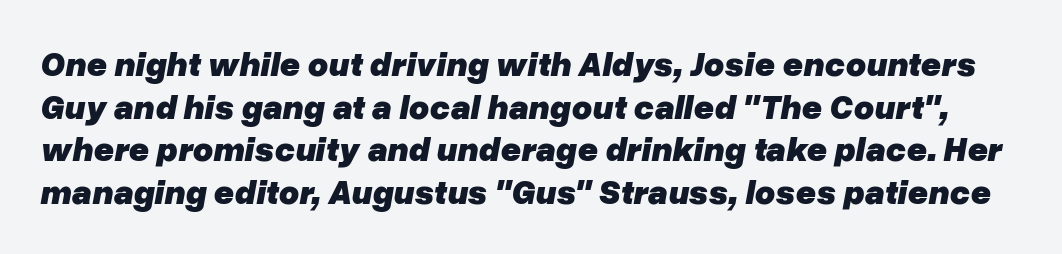
The typography opts for an oblique posture over an upright one. Is this a fixed-width face? No — the glyphs have proportional, varying widths. The typesetting leans heavy: a genuine bold. Honestly, the letter spacing is just normal — you wouldn't notice it. Quick note: underline off.
